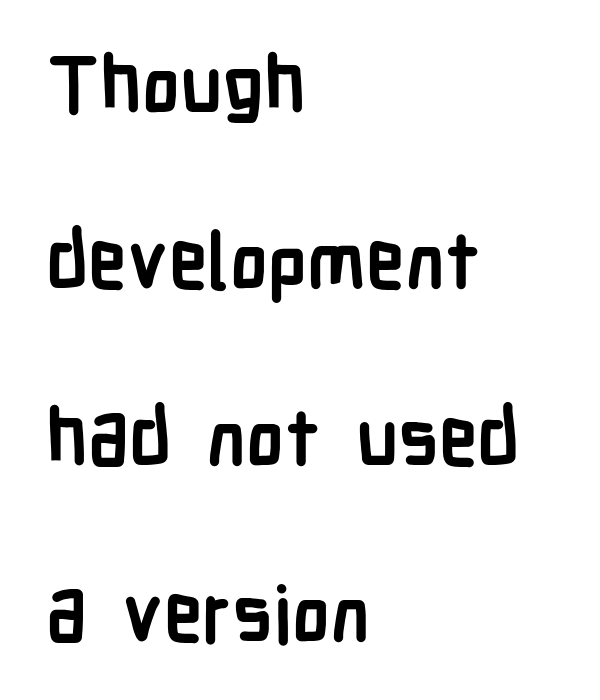
{"serif": "no", "italic": "no", "bold": "yes", "weight": "semibold", "width": "condensed", "stroke_contrast": "low", "x_height": "medium", "monospaced": "no", "underline": "no", "align": "left", "line_spacing": "loose", "line_spacing_ratio": 2.26, "letter_spacing": "normal", "letter_spacing_em": 0.0, "glyph_px": 78}
